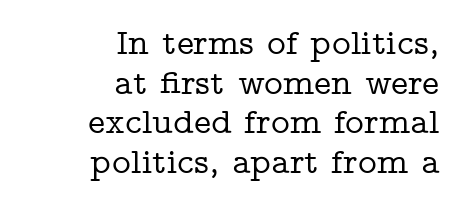
{"serif": "yes", "italic": "no", "width": "wide", "stroke_contrast": "low", "x_height": "medium", "monospaced": "no", "underline": "no", "align": "right", "line_spacing": "tight", "line_spacing_ratio": 1.1, "letter_spacing": "normal", "letter_spacing_em": 0.0, "glyph_px": 36}
